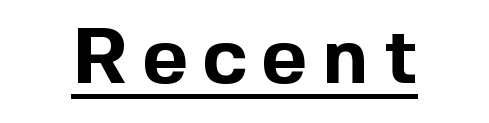
Q: Is the text bold? A: Yes.
Q: Is the text italic (slanted)? A: No, it is upright.
Q: Is the typeface a serif or a sans-serif typeface? A: Sans-serif.
Q: Is the text underlined? A: Yes.
Q: Width (condensed, normal, or wide)? A: Normal.
Q: x-height? A: Medium.
Q: Monospaced? A: No.
